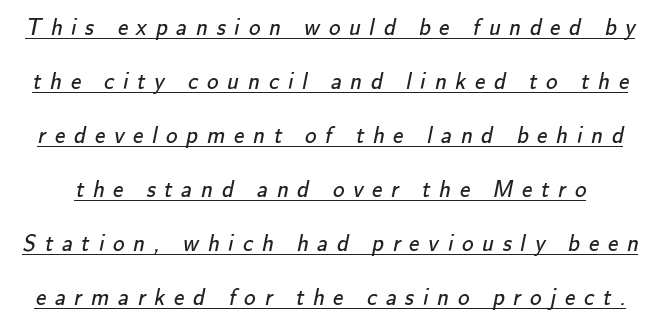
Q: Is the text bold? A: No.
Q: Is the text underlined? A: Yes.
Q: Is the spacing between letters normal or unusually wide? A: Unusually wide.
Q: Is the spacing between lines tight, normal or loose? A: Loose.
